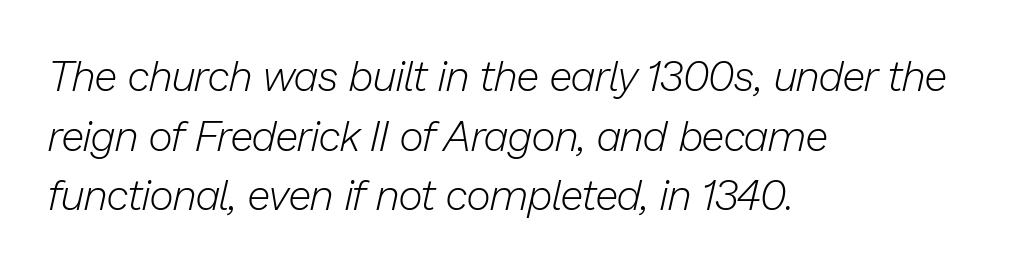
Here the designer chose a conventional face with non-uniform glyph widths. Heaviness? Minimal to ordinary, like unemphasized prose. Horizontal alignment here is leftward, the default for most running prose. Check under the words: just untouched page. Each new line begins a customary step beneath the previous one. Default kerning and tracking; the words read as compact shapes.
